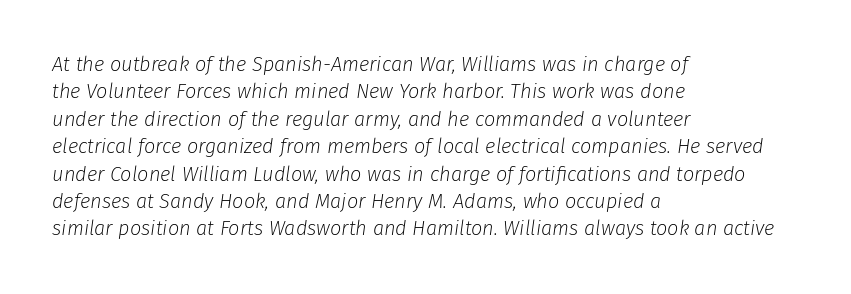
All the whitespace from short lines collects on the right. Type without underlining. In terms of leading, this rendering sits right in the middle. Emphasis-style slanted type is in use. Tracking here is standard; glyphs follow each other at the usual distance.
